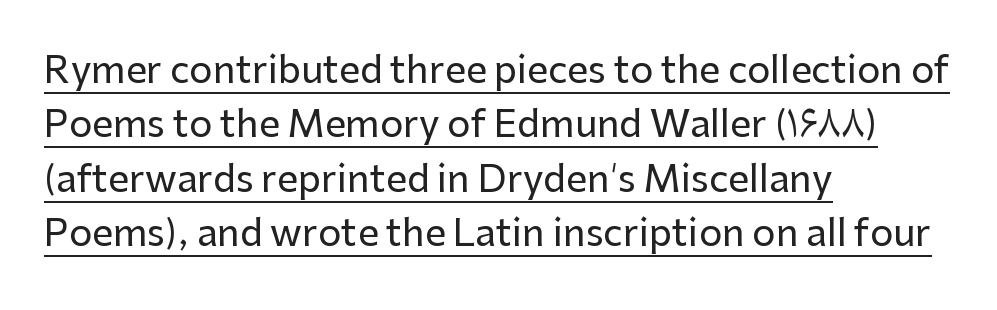
A typographer would call this underscored text. Observe the absence of serifs on each vertical stroke in this sample. The vertical gap from one line to the next is medium. This sample has the flowing, uneven cadence of proportional lettering. This sample uses an upright cut, with every glyph sitting square on the baseline.
